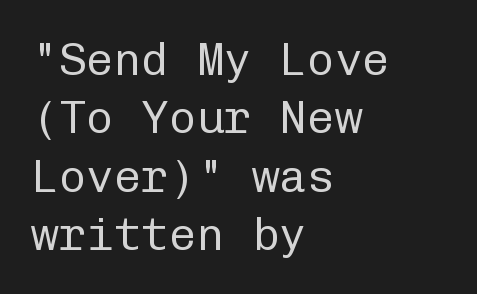
{"serif": "no", "italic": "no", "bold": "no", "weight": "regular", "width": "normal", "stroke_contrast": "low", "x_height": "medium", "monospaced": "yes", "underline": "no", "align": "left", "line_spacing": "normal", "line_spacing_ratio": 1.27, "letter_spacing": "normal", "letter_spacing_em": 0.0, "glyph_px": 46}
